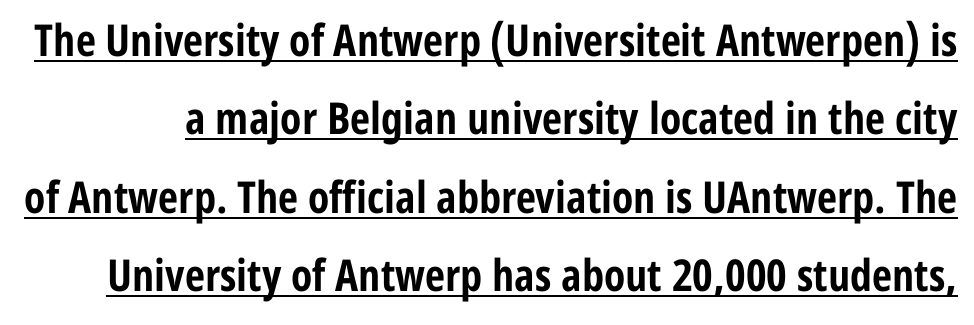
The designer went with a sans here, leaving each stem footless. Quick note: underline on. Weight check: bold — yes, fully. These lines were composed using upright roman letters.
